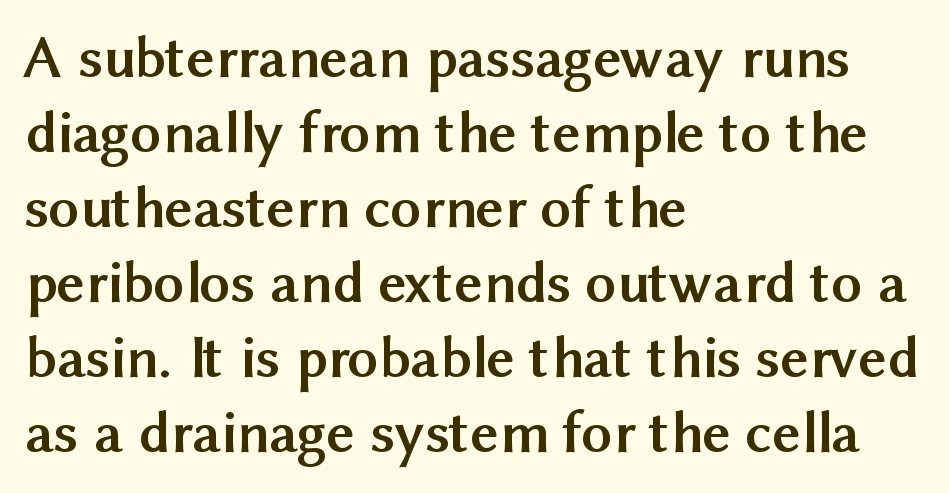
The image shows 61 px semibold sans-serif type, upright; set left-aligned, line spacing 1.23x, normal letter spacing, not underlined; medium stroke contrast and a medium x-height.
